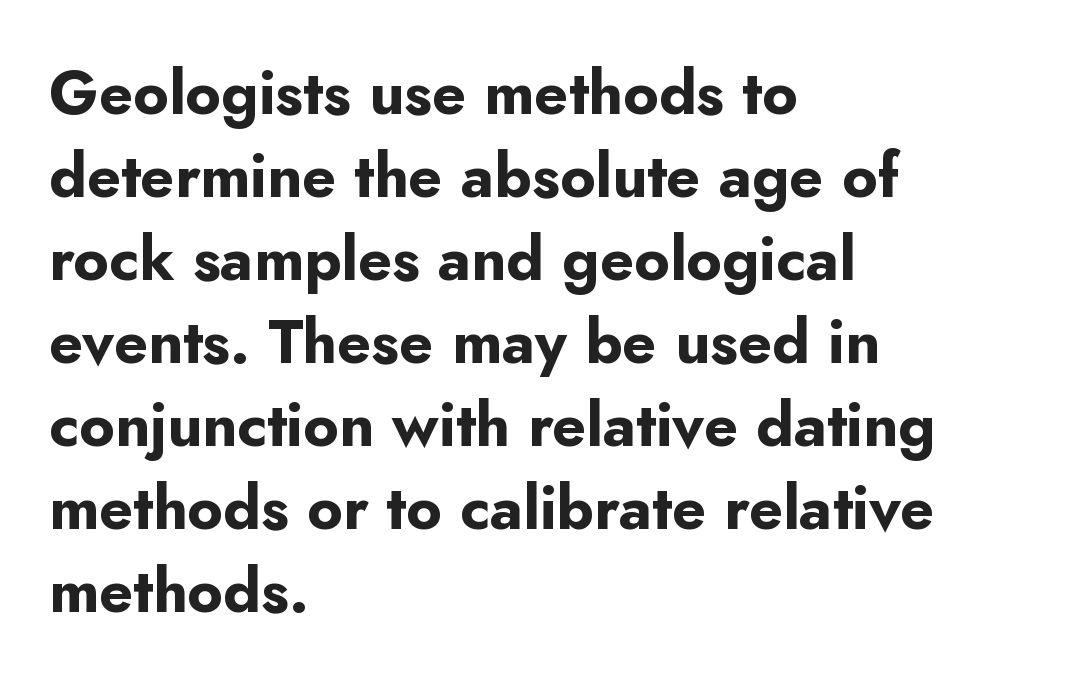
{"serif": "no", "italic": "no", "bold": "yes", "weight": "bold", "width": "normal", "stroke_contrast": "low", "x_height": "small", "monospaced": "no", "underline": "no", "align": "left", "line_spacing": "normal", "line_spacing_ratio": 1.36, "letter_spacing": "normal", "letter_spacing_em": 0.0, "glyph_px": 61}
